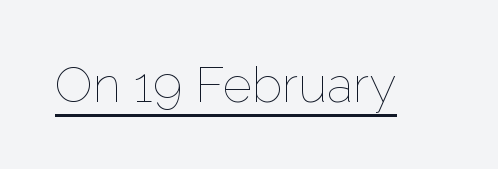
Q: Is the text bold? A: No.
Q: Is the text italic (slanted)? A: No, it is upright.
Q: Is the text underlined? A: Yes.
Q: Is the spacing between letters normal or unusually wide? A: Normal.
Q: Width (condensed, normal, or wide)? A: Normal.
Q: Stroke contrast? A: Low.
Q: x-height? A: Medium.
Q: Monospaced? A: No.
